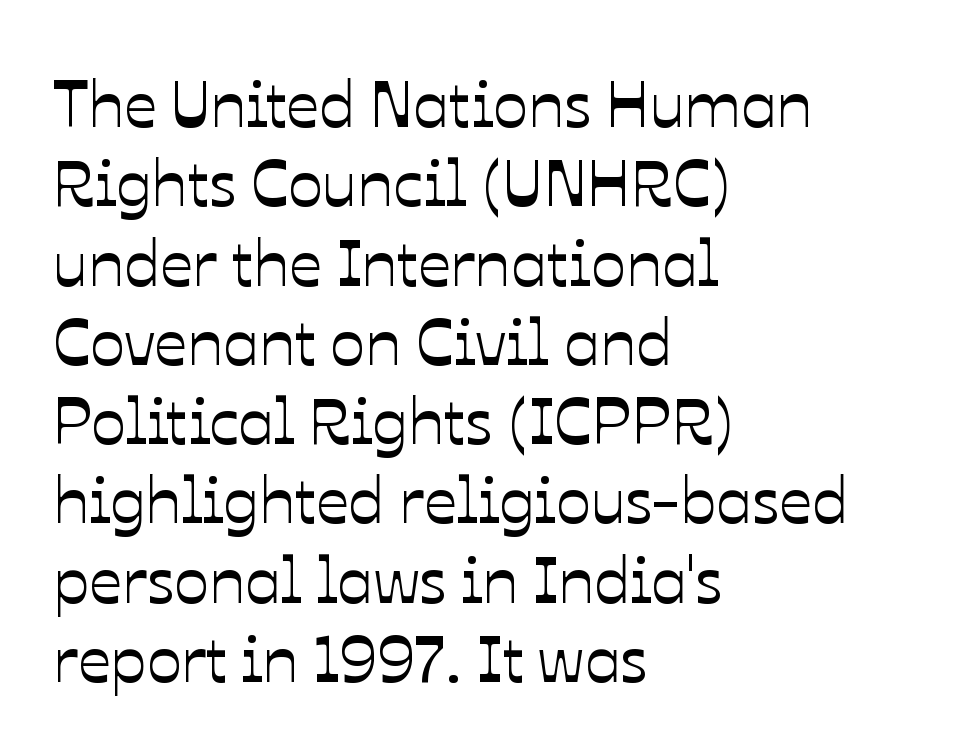
{"italic": "no", "width": "normal", "stroke_contrast": "low", "x_height": "medium", "monospaced": "no", "underline": "no", "align": "left", "line_spacing_ratio": 1.22, "letter_spacing": "normal", "letter_spacing_em": 0.0, "glyph_px": 65}
